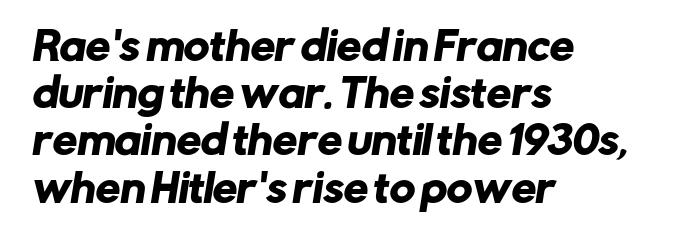
Q: Is the typeface a serif or a sans-serif typeface? A: Sans-serif.
Q: Is the text underlined? A: No.
Q: How is the paragraph aligned? A: Left-aligned.
Q: Is the spacing between letters normal or unusually wide? A: Normal.
Q: Width (condensed, normal, or wide)? A: Normal.
Q: Stroke contrast? A: Low.
Q: x-height? A: Medium.
Q: Monospaced? A: No.
